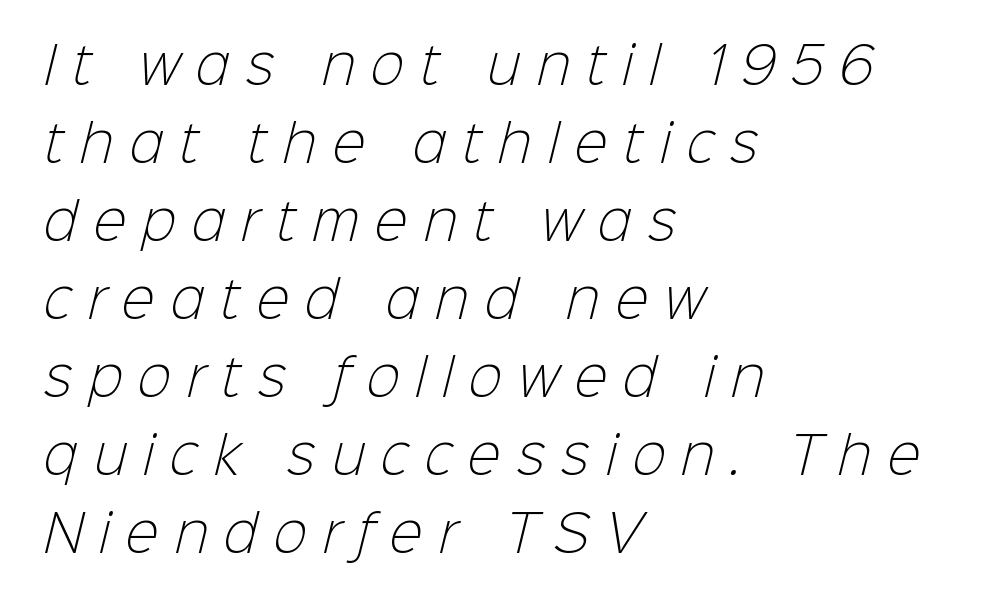
The image shows 50 px light sans-serif type; set left-aligned, normal line spacing (1.56x), unusually wide letter spacing (+0.32 em), not underlined; low stroke contrast and a medium x-height.
